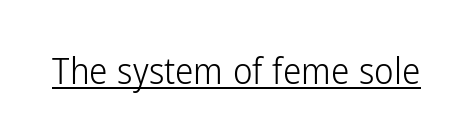
{"serif": "no", "italic": "no", "bold": "no", "weight": "light", "width": "condensed", "stroke_contrast": "low", "x_height": "medium", "monospaced": "no", "underline": "yes", "letter_spacing": "normal", "letter_spacing_em": 0.0, "glyph_px": 37}
